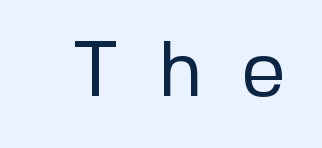
The image shows 79 px regular-weight sans-serif type, upright; set unusually wide letter spacing (+0.48 em), not underlined; low stroke contrast and a medium x-height.
